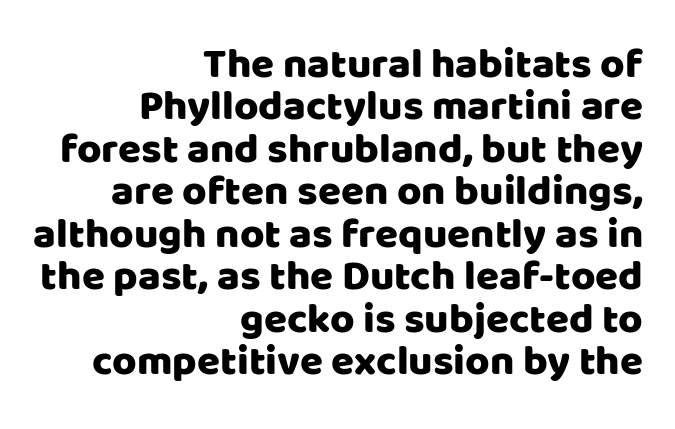
{"serif": "no", "italic": "no", "width": "normal", "stroke_contrast": "low", "x_height": "large", "monospaced": "no", "underline": "no", "align": "right", "line_spacing": "tight", "line_spacing_ratio": 1.01, "letter_spacing": "normal", "letter_spacing_em": 0.0, "glyph_px": 42}
